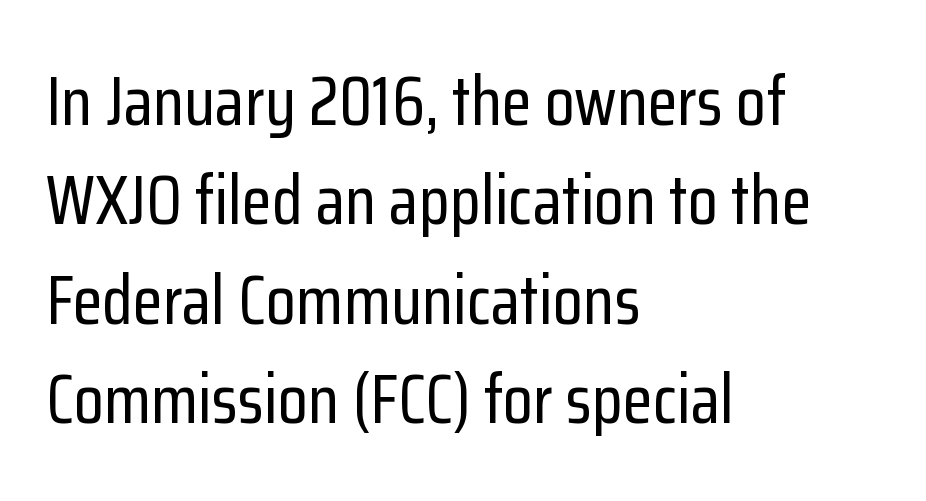
The image shows 69 px condensed sans-serif type, upright; set left-aligned, normal line spacing (1.44x), normal letter spacing, not underlined; low stroke contrast and a medium x-height.
